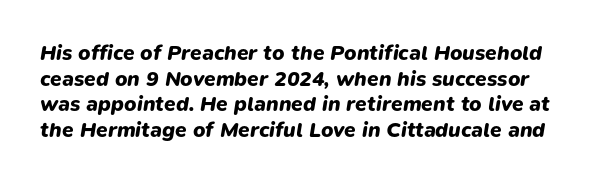
Inter-character spacing is left at the font's built-in metrics. Italic? Definitely — the glyphs are oblique. The characters look thick and weighty, a clear bold. The area under the type is left untouched.
